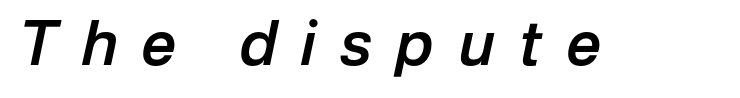
The image shows 61 px semibold type, italic (leaning right); set unusually wide letter spacing (+0.4 em), not underlined; low stroke contrast and a medium x-height.
